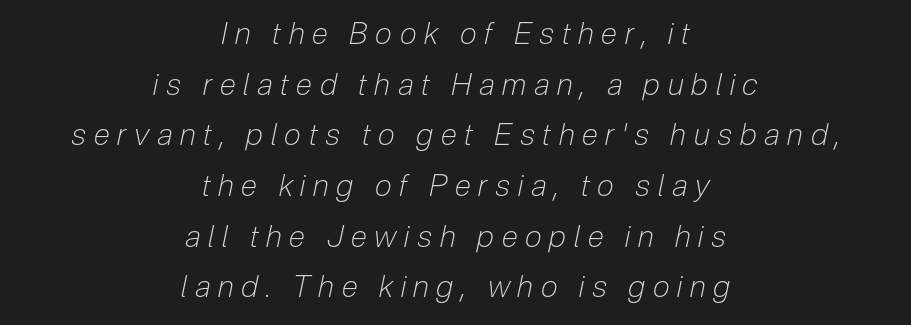
{"italic": "yes", "lean": "right", "slant_degrees": 12, "bold": "no", "weight": "light", "width": "condensed", "stroke_contrast": "low", "x_height": "medium", "monospaced": "no", "underline": "no", "align": "center", "line_spacing": "normal", "line_spacing_ratio": 1.69, "letter_spacing": "wide", "letter_spacing_em": 0.26, "glyph_px": 30}
